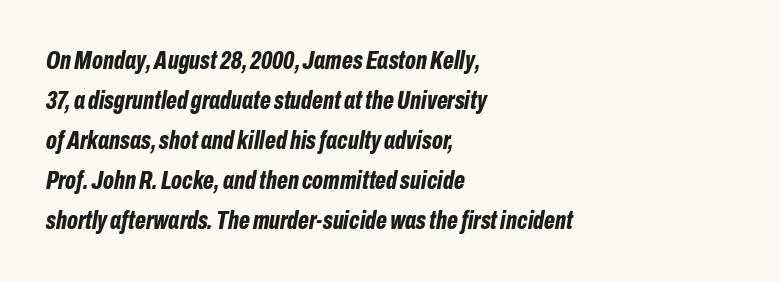
{"italic": "yes", "lean": "right", "slant_degrees": 10, "bold": "yes", "underline": "no", "align": "left", "line_spacing": "normal", "line_spacing_ratio": 1.54, "letter_spacing": "normal", "letter_spacing_em": 0.0, "glyph_px": 26}
